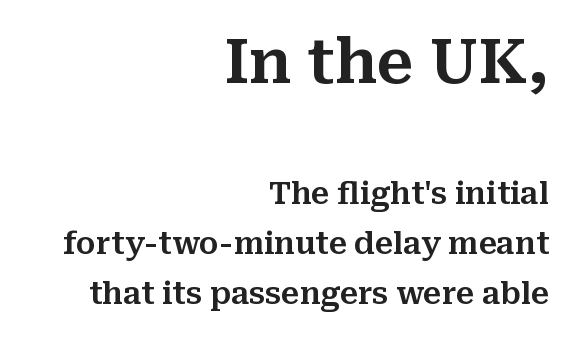
Unlike italic type, these characters show no tilt at all. The letterforms sit shoulder to shoulder at normal distance. Check the space under the baseline: it is left empty. Every row of glyphs terminates at an identical x-position on the right.
